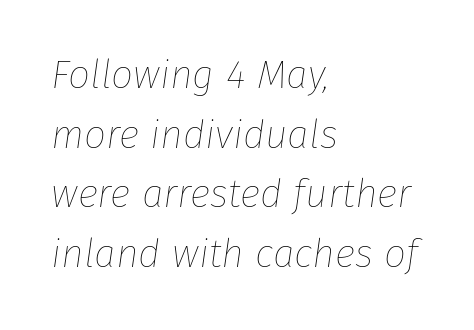
Q: Is the text bold? A: No.
Q: Is the text italic (slanted)? A: Yes, it leans right by about 8 degrees.
Q: Is the text underlined? A: No.
Q: How is the paragraph aligned? A: Left-aligned.
Q: Is the spacing between letters normal or unusually wide? A: Normal.
Q: Is the spacing between lines tight, normal or loose? A: Normal.
Q: Width (condensed, normal, or wide)? A: Normal.
Q: Stroke contrast? A: Low.
Q: x-height? A: Medium.
Q: Monospaced? A: No.
